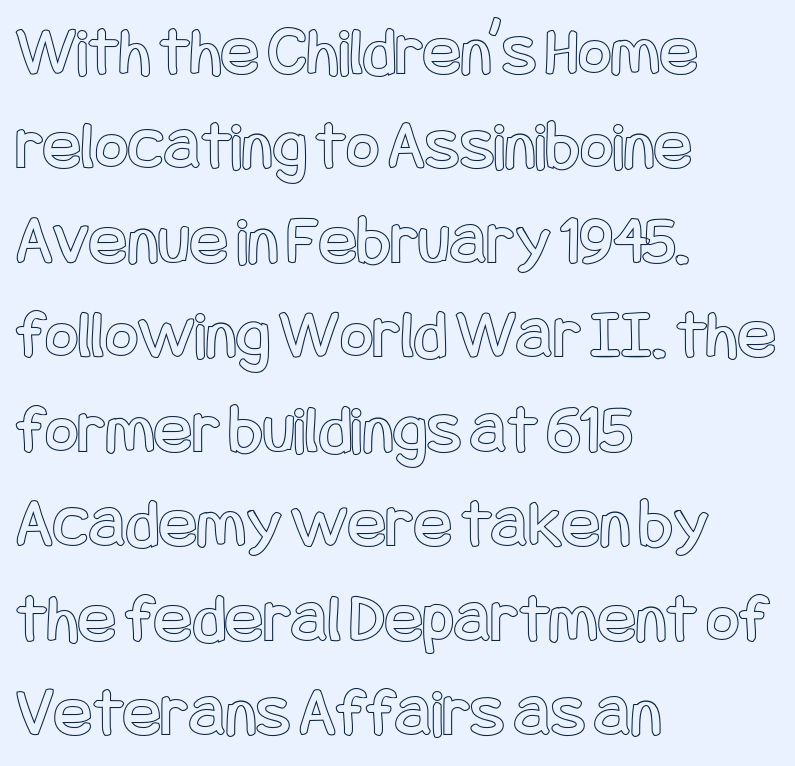
Regular leading. Underlining? Definitely not there. The type is set solid horizontally, with unmodified tracking. Italic: no, the glyphs are upright roman.
